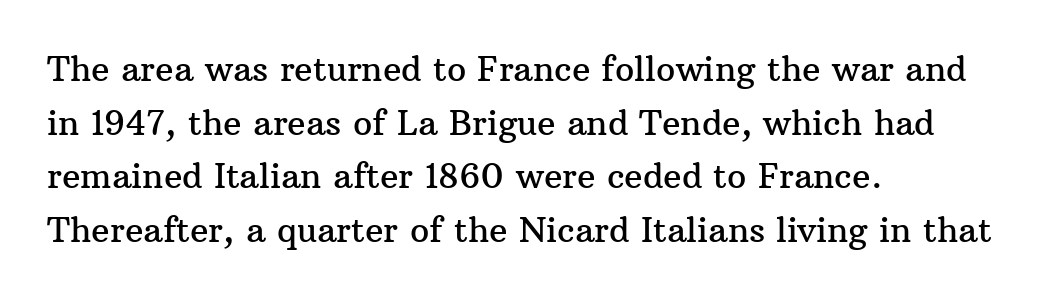
Q: Is the text italic (slanted)? A: No, it is upright.
Q: Is the typeface a serif or a sans-serif typeface? A: Serif.
Q: Is the text underlined? A: No.
Q: How is the paragraph aligned? A: Left-aligned.
Q: Is the spacing between letters normal or unusually wide? A: Normal.
Q: Is the spacing between lines tight, normal or loose? A: Normal.
Q: Width (condensed, normal, or wide)? A: Normal.
Q: Stroke contrast? A: Medium.
Q: x-height? A: Medium.
Q: Monospaced? A: No.
